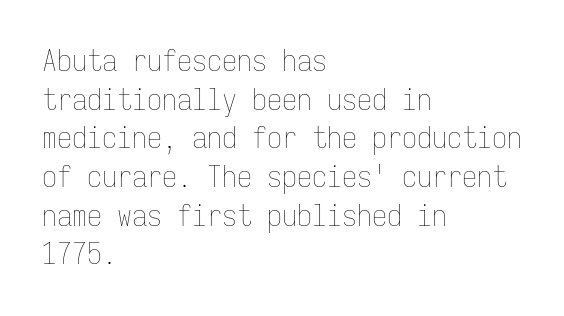
The image shows 30 px thin, condensed type, upright, monospaced; set left-aligned, normal line spacing (1.29x), normal letter spacing, not underlined; low stroke contrast and a medium x-height.
